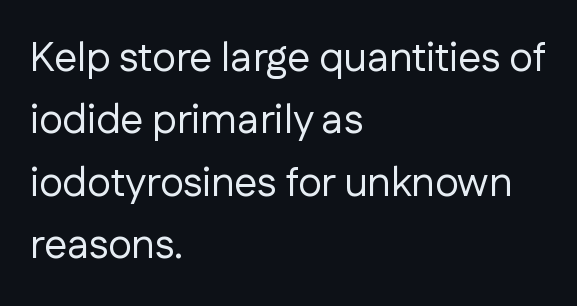
The image shows 41 px regular-weight sans-serif type, upright; set left-aligned, normal line spacing (1.52x), normal letter spacing, not underlined; low stroke contrast and a medium x-height.
